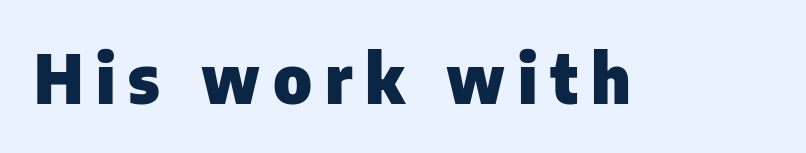
{"serif": "no", "italic": "no", "bold": "yes", "weight": "heavy", "width": "normal", "stroke_contrast": "low", "x_height": "medium", "monospaced": "no", "underline": "no", "glyph_px": 67}
